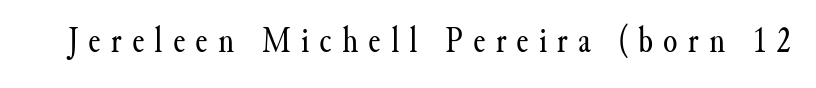
{"serif": "yes", "italic": "no", "bold": "no", "weight": "regular", "width": "normal", "stroke_contrast": "medium", "x_height": "small", "monospaced": "no", "underline": "no", "letter_spacing": "wide", "letter_spacing_em": 0.27, "glyph_px": 37}
